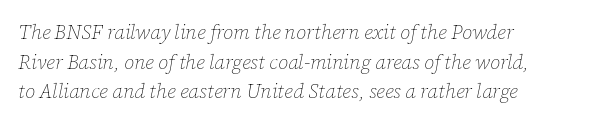
Reading down the block, your eye returns to a fixed left position each line. This sample uses an oblique cut, with every glyph tilted off the vertical. Weight: in the light-to-regular range. This rendering features lettering with no underline.
